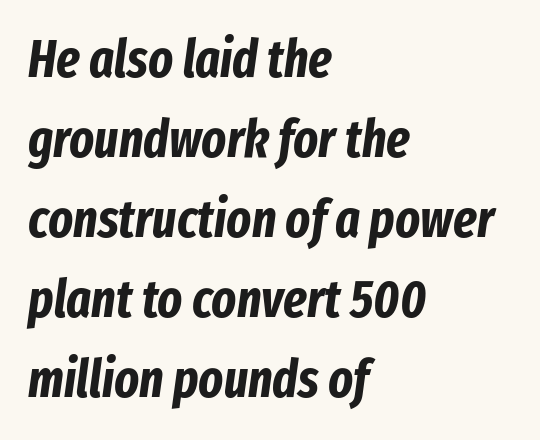
The lines are quadded left. Think of a printed novel: that variable character pitch is what you see here. Weight: bold. Anything drawn beneath the words? Only blank space.
